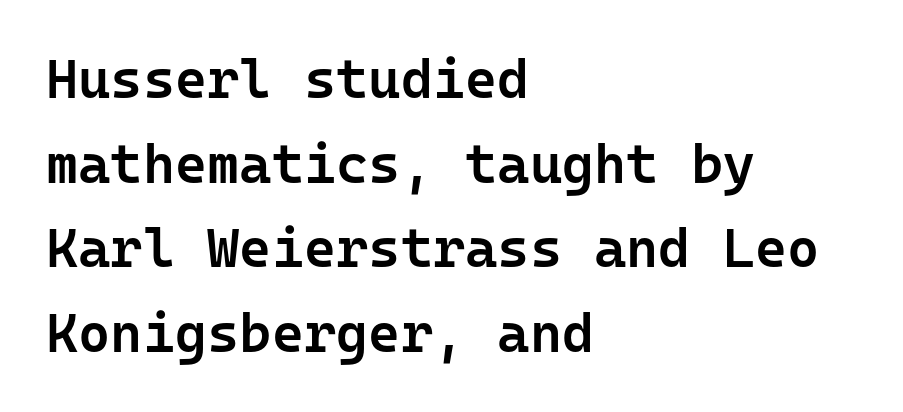
The image shows 55 px semibold sans-serif type, upright, monospaced; set left-aligned, normal line spacing (1.54x), normal letter spacing, not underlined; low stroke contrast and a medium x-height.
